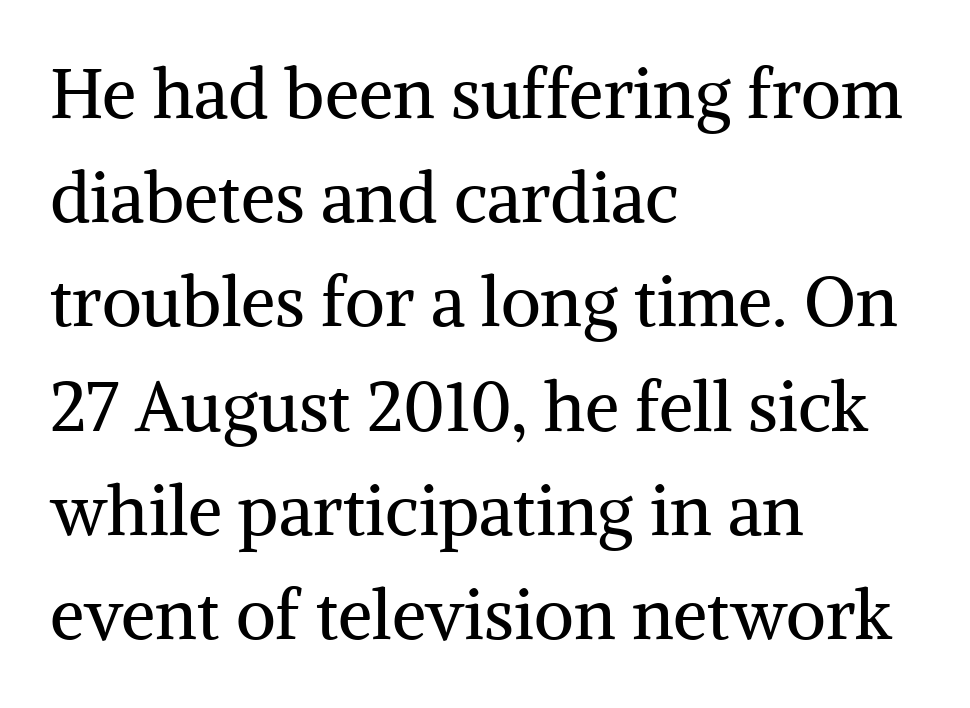
Does the leading feel generous? No, just average. The letters advance in unequal steps, a hallmark of proportional type. Serifs: yes, visible at the terminals of the letterforms. The typeface has the unassuming heft of standard copy or less. This sample is left-justified, so line endings fall wherever the words run out.
